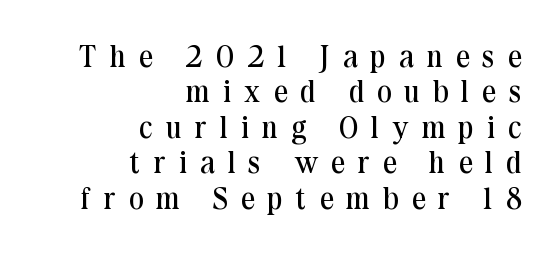
{"serif": "yes", "italic": "no", "bold": "no", "weight": "regular", "width": "normal", "stroke_contrast": "medium", "x_height": "medium", "monospaced": "no", "underline": "no", "align": "right", "line_spacing_ratio": 1.18, "letter_spacing": "wide", "letter_spacing_em": 0.45, "glyph_px": 30}
